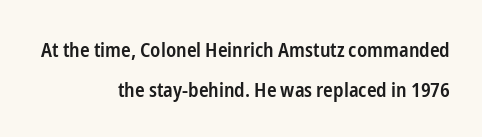
{"italic": "no", "bold": "semi", "underline": "no", "align": "right", "line_spacing": "loose", "line_spacing_ratio": 2.01, "letter_spacing": "normal", "letter_spacing_em": 0.0, "glyph_px": 20}
